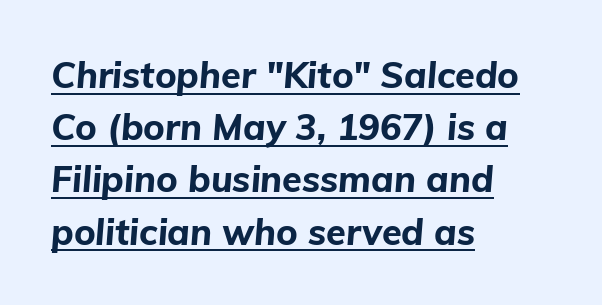
{"italic": "yes", "lean": "right", "slant_degrees": 5, "bold": "yes", "weight": "bold", "width": "normal", "stroke_contrast": "low", "x_height": "medium", "monospaced": "no", "underline": "yes", "align": "left", "line_spacing": "normal", "line_spacing_ratio": 1.45, "letter_spacing": "normal", "letter_spacing_em": 0.0, "glyph_px": 36}
